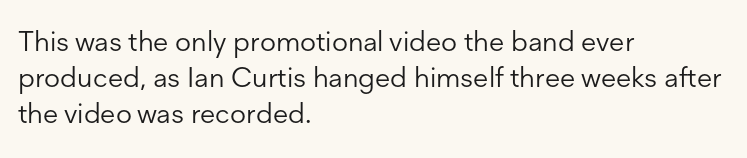
{"serif": "no", "italic": "no", "bold": "no", "weight": "light", "width": "normal", "stroke_contrast": "low", "x_height": "medium", "monospaced": "no", "underline": "no", "align": "left", "line_spacing": "normal", "line_spacing_ratio": 1.29, "letter_spacing": "normal", "letter_spacing_em": 0.0, "glyph_px": 28}
